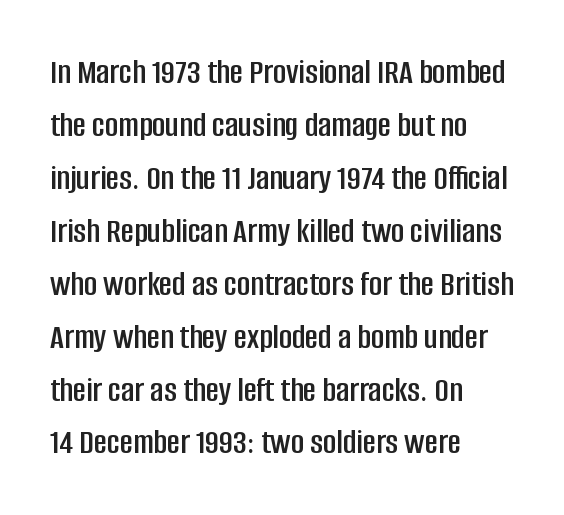
Q: Is the text italic (slanted)? A: No, it is upright.
Q: Is the typeface a serif or a sans-serif typeface? A: Sans-serif.
Q: Is the text underlined? A: No.
Q: How is the paragraph aligned? A: Left-aligned.
Q: Is the spacing between letters normal or unusually wide? A: Normal.
Q: Is the spacing between lines tight, normal or loose? A: Normal.
Q: Width (condensed, normal, or wide)? A: Condensed.
Q: Stroke contrast? A: Low.
Q: x-height? A: Large.
Q: Monospaced? A: No.
